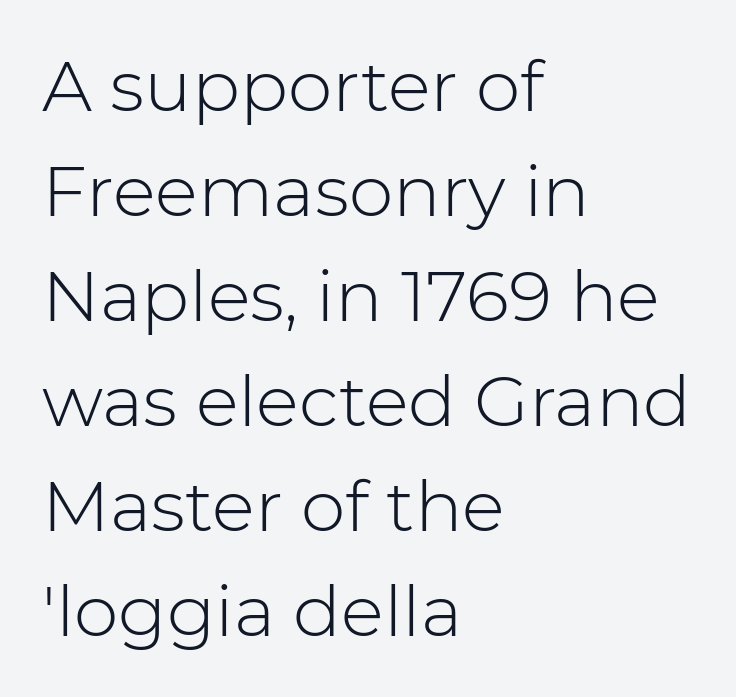
Vertical spacing — default. If you drew a line through each stem, it would be perfectly vertical. The face used here is rendered with its standard letterfit. The letters look calm and open, with moderate or lighter stems. Does the copy run flush right? No — it runs flush left.
